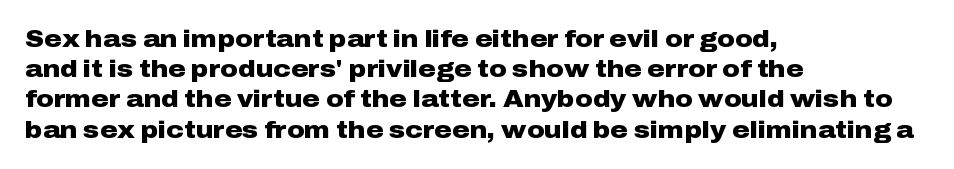
Q: Is the text bold? A: Yes.
Q: Is the text italic (slanted)? A: No, it is upright.
Q: Is the text underlined? A: No.
Q: How is the paragraph aligned? A: Left-aligned.
Q: Is the spacing between letters normal or unusually wide? A: Normal.
Q: Is the spacing between lines tight, normal or loose? A: Normal.
